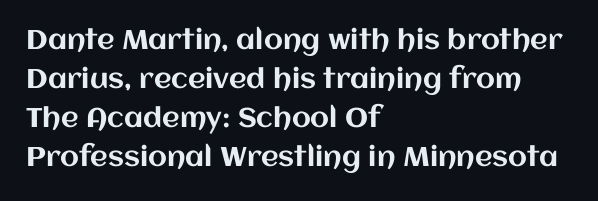
Q: Is the text italic (slanted)? A: No, it is upright.
Q: Is the text underlined? A: No.
Q: How is the paragraph aligned? A: Left-aligned.
Q: Is the spacing between letters normal or unusually wide? A: Normal.
Q: Is the spacing between lines tight, normal or loose? A: Normal.
